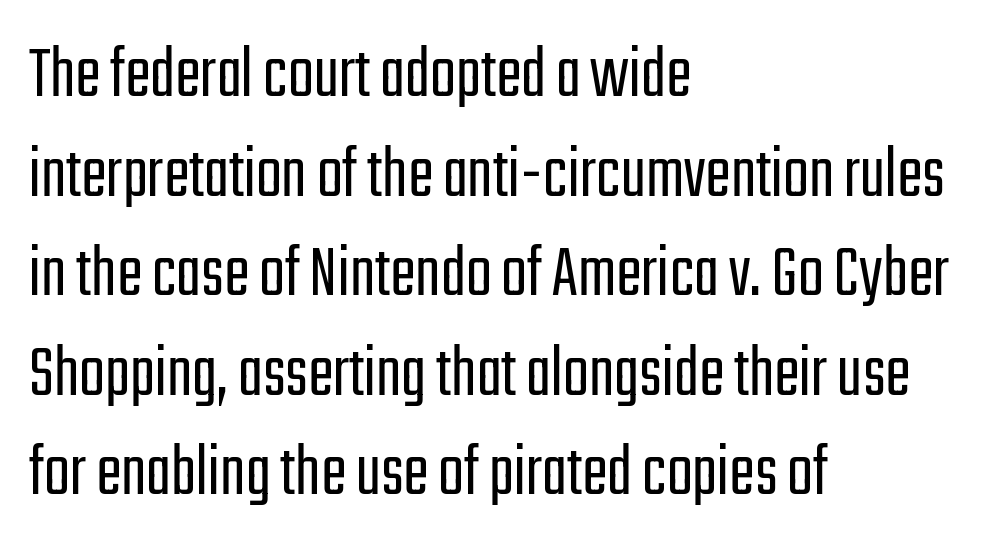
{"serif": "no", "italic": "no", "bold": "no", "weight": "light", "width": "condensed", "stroke_contrast": "low", "x_height": "medium", "monospaced": "no", "underline": "no", "align": "left", "line_spacing": "normal", "line_spacing_ratio": 1.31, "letter_spacing": "normal", "letter_spacing_em": 0.0, "glyph_px": 76}
